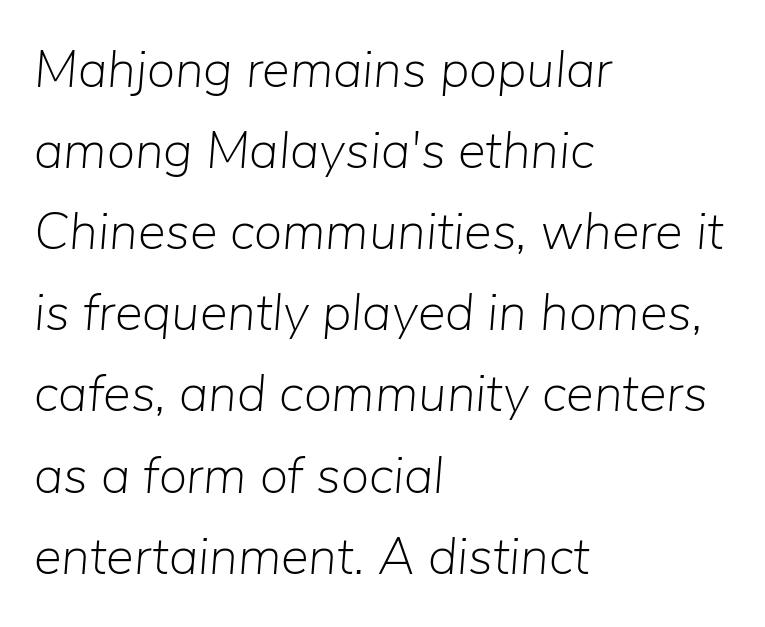
The image shows 52 px light type, italic (leaning right); set left-aligned, normal line spacing (1.56x), normal letter spacing, not underlined; low stroke contrast and a medium x-height.
